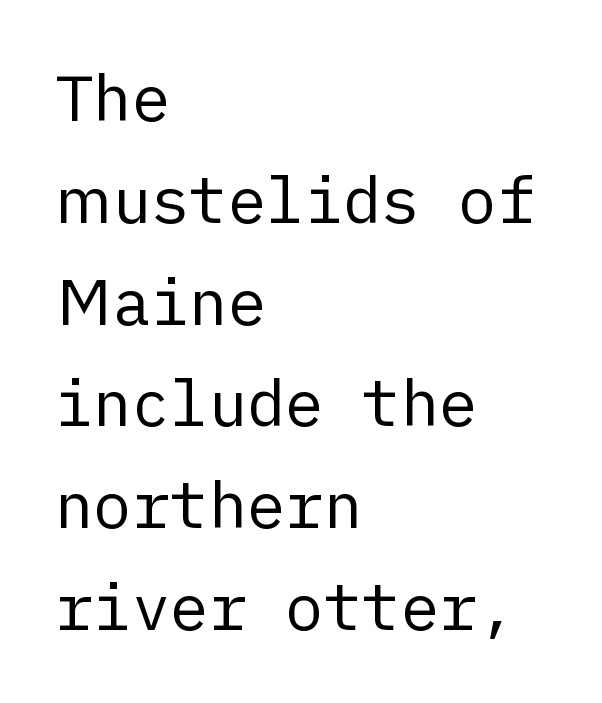
Q: Is the text bold? A: No.
Q: Is the text italic (slanted)? A: No, it is upright.
Q: Is the typeface a serif or a sans-serif typeface? A: Sans-serif.
Q: Is the text underlined? A: No.
Q: How is the paragraph aligned? A: Left-aligned.
Q: Is the spacing between letters normal or unusually wide? A: Normal.
Q: Is the spacing between lines tight, normal or loose? A: Normal.
Q: Width (condensed, normal, or wide)? A: Normal.
Q: Stroke contrast? A: Low.
Q: x-height? A: Medium.
